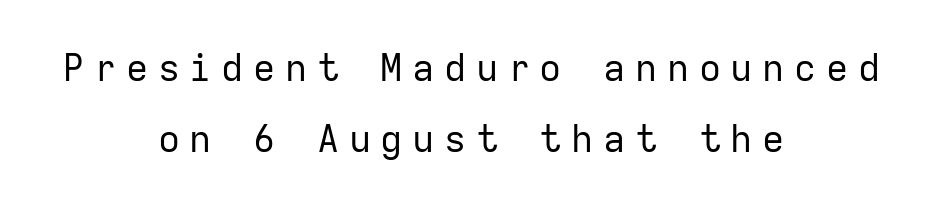
Stem width sits at or under what a default text font uses. In terms of letterform style, serifs are entirely absent. Inter-character spacing is expanded well beyond the font's built-in metrics. Fixed-width glyphs throughout — classic coding-font behaviour.
